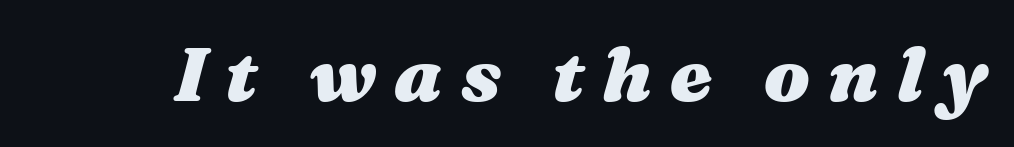
{"italic": "yes", "lean": "right", "slant_degrees": 16, "bold": "yes", "weight": "heavy", "width": "wide", "stroke_contrast": "medium", "x_height": "medium", "monospaced": "no", "underline": "no", "letter_spacing": "wide", "letter_spacing_em": 0.24, "glyph_px": 76}
